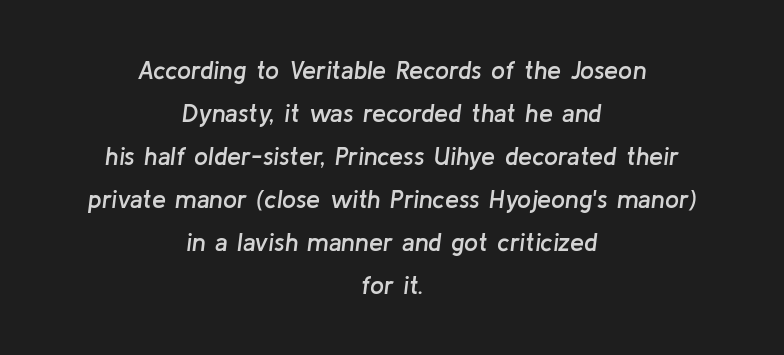
{"italic": "yes", "lean": "right", "slant_degrees": 8, "bold": "semi", "underline": "no", "align": "center", "line_spacing_ratio": 1.72, "letter_spacing": "normal", "letter_spacing_em": 0.0, "glyph_px": 25}
